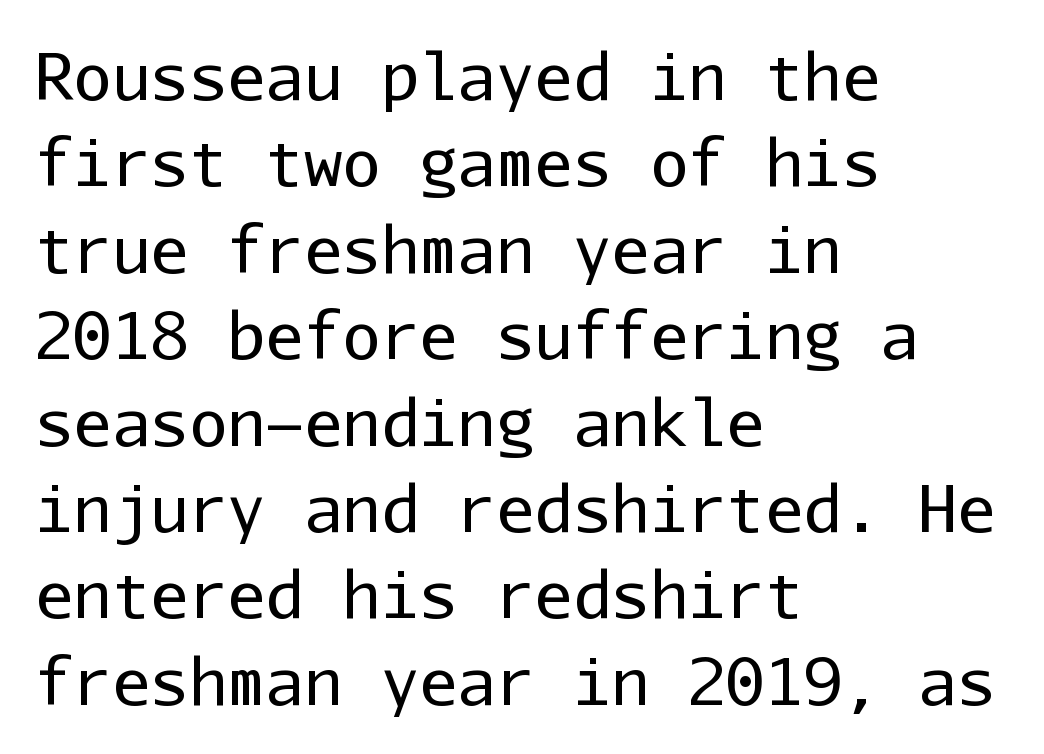
Q: Is the text bold? A: No.
Q: Is the text italic (slanted)? A: No, it is upright.
Q: Is the typeface a serif or a sans-serif typeface? A: Sans-serif.
Q: Is the text underlined? A: No.
Q: How is the paragraph aligned? A: Left-aligned.
Q: Is the spacing between letters normal or unusually wide? A: Normal.
Q: Is the spacing between lines tight, normal or loose? A: Normal.
Q: Width (condensed, normal, or wide)? A: Normal.
Q: Stroke contrast? A: Low.
Q: x-height? A: Medium.
Q: Monospaced? A: Yes.
